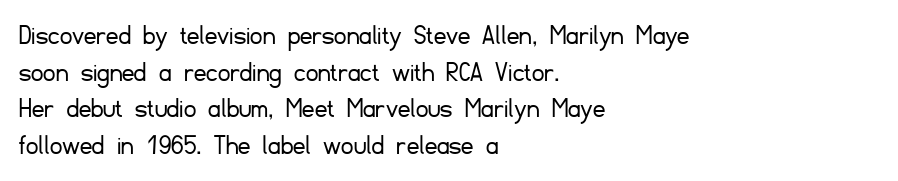
Q: Is the text bold? A: No.
Q: Is the text italic (slanted)? A: No, it is upright.
Q: Is the typeface a serif or a sans-serif typeface? A: Sans-serif.
Q: Is the text underlined? A: No.
Q: How is the paragraph aligned? A: Left-aligned.
Q: Is the spacing between letters normal or unusually wide? A: Normal.
Q: Width (condensed, normal, or wide)? A: Normal.
Q: Stroke contrast? A: Low.
Q: x-height? A: Small.
Q: Monospaced? A: No.
